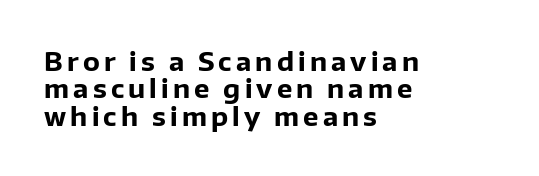
Q: Is the text bold? A: Yes.
Q: Is the text italic (slanted)? A: No, it is upright.
Q: Is the text underlined? A: No.
Q: How is the paragraph aligned? A: Left-aligned.
Q: Is the spacing between lines tight, normal or loose? A: Tight.
